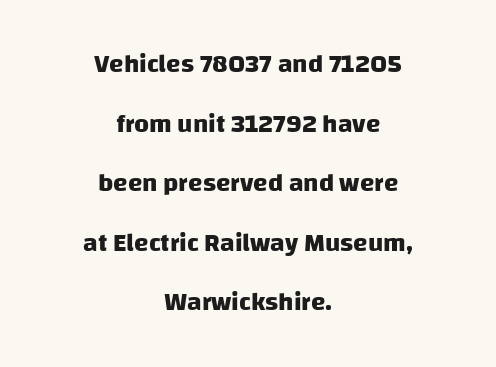
{"bold": "yes", "underline": "no", "align": "center", "line_spacing": "loose", "line_spacing_ratio": 2.29, "letter_spacing": "normal", "letter_spacing_em": 0.0, "glyph_px": 26}
